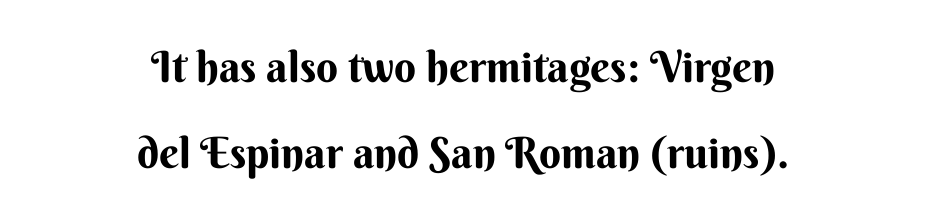
Q: Is the text italic (slanted)? A: No, it is upright.
Q: Is the typeface a serif or a sans-serif typeface? A: Sans-serif.
Q: Is the text underlined? A: No.
Q: How is the paragraph aligned? A: Centered.
Q: Is the spacing between letters normal or unusually wide? A: Normal.
Q: Is the spacing between lines tight, normal or loose? A: Loose.
Q: Width (condensed, normal, or wide)? A: Normal.
Q: Stroke contrast? A: Medium.
Q: x-height? A: Small.
Q: Monospaced? A: No.
